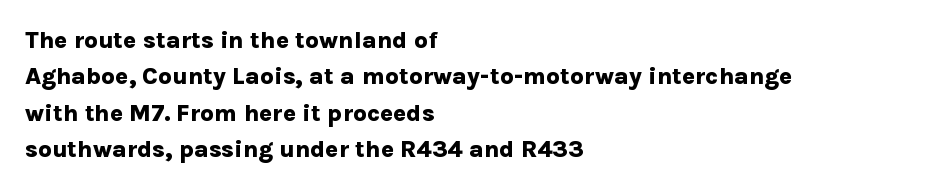
Q: Is the text bold? A: Yes.
Q: Is the text italic (slanted)? A: No, it is upright.
Q: Is the text underlined? A: No.
Q: How is the paragraph aligned? A: Left-aligned.
Q: Is the spacing between letters normal or unusually wide? A: Normal.
Q: Is the spacing between lines tight, normal or loose? A: Normal.
